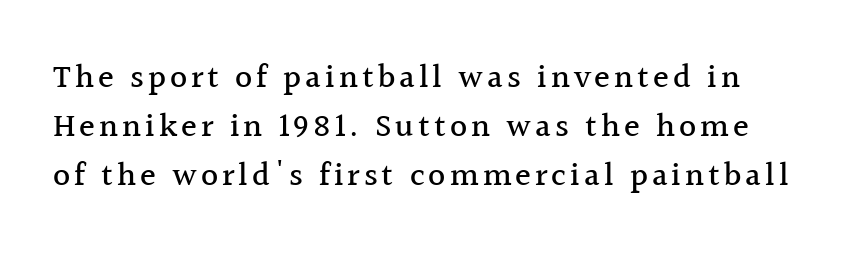
{"serif": "yes", "italic": "no", "width": "normal", "x_height": "medium", "monospaced": "no", "underline": "no", "line_spacing": "normal", "line_spacing_ratio": 1.49, "glyph_px": 33}
